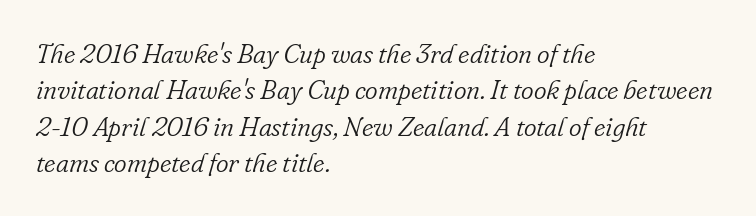
The image shows 27 px text type, italic (leaning right); set left-aligned, normal line spacing (1.35x), normal letter spacing, not underlined.
